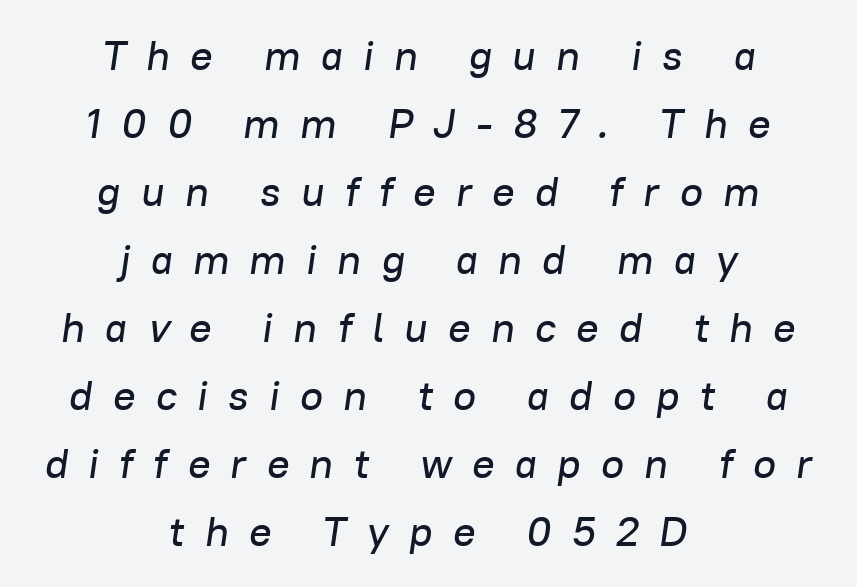
Q: Is the text italic (slanted)? A: Yes, it leans right by about 8 degrees.
Q: Is the text underlined? A: No.
Q: How is the paragraph aligned? A: Centered.
Q: Is the spacing between letters normal or unusually wide? A: Unusually wide.
Q: Is the spacing between lines tight, normal or loose? A: Normal.
Q: Width (condensed, normal, or wide)? A: Normal.
Q: Stroke contrast? A: Low.
Q: x-height? A: Medium.
Q: Monospaced? A: No.
